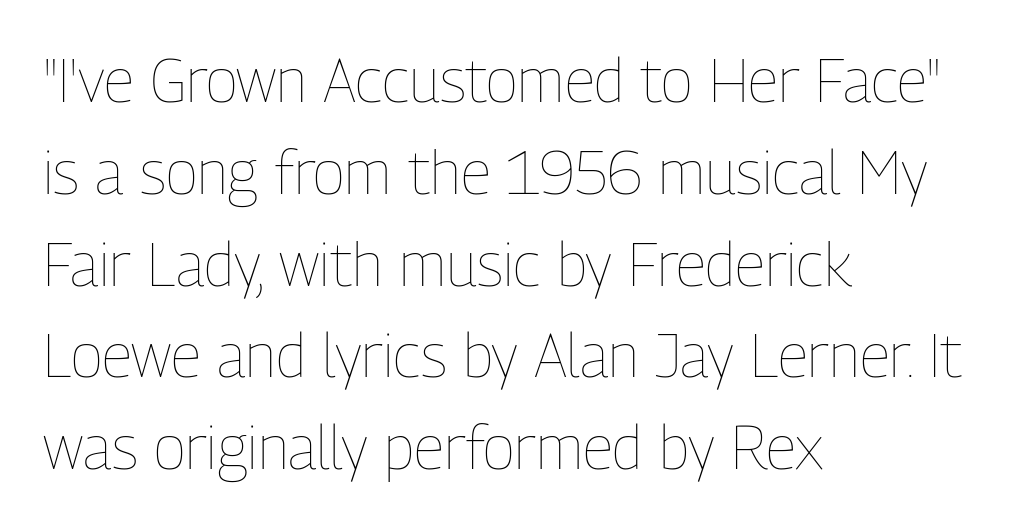
Q: Is the text bold? A: No.
Q: Is the text italic (slanted)? A: No, it is upright.
Q: Is the text underlined? A: No.
Q: How is the paragraph aligned? A: Left-aligned.
Q: Is the spacing between letters normal or unusually wide? A: Normal.
Q: Is the spacing between lines tight, normal or loose? A: Normal.
Q: Width (condensed, normal, or wide)? A: Condensed.
Q: Stroke contrast? A: Low.
Q: x-height? A: Medium.
Q: Monospaced? A: No.
